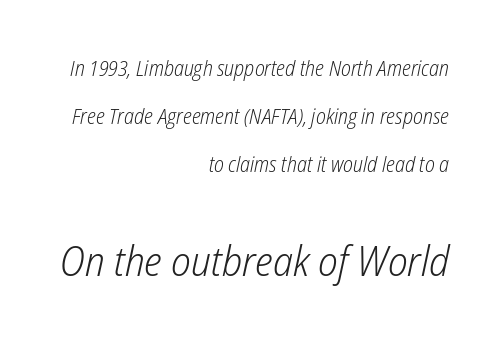
Q: Is the text bold? A: No.
Q: Is the text italic (slanted)? A: Yes, it leans right by about 12 degrees.
Q: Is the text underlined? A: No.
Q: How is the paragraph aligned? A: Right-aligned.
Q: Is the spacing between letters normal or unusually wide? A: Normal.
Q: Is the spacing between lines tight, normal or loose? A: Loose.
Q: Which block of text is set in a larger size, the first (top) or the second (bottom)? A: The second (bottom) one.
Q: Width (condensed, normal, or wide)? A: Condensed.
Q: Stroke contrast? A: Low.
Q: x-height? A: Medium.
Q: Monospaced? A: No.
